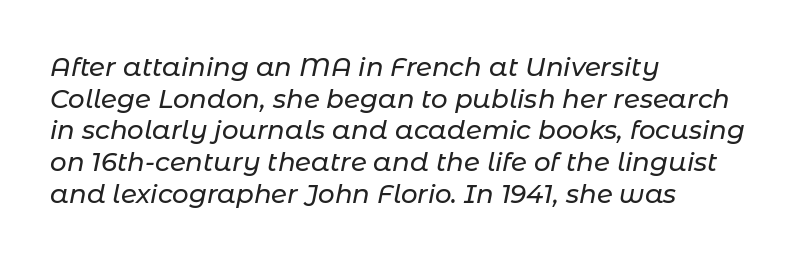
The image shows 26 px text type, italic (leaning right); set left-aligned, line spacing 1.22x, normal letter spacing, not underlined.
